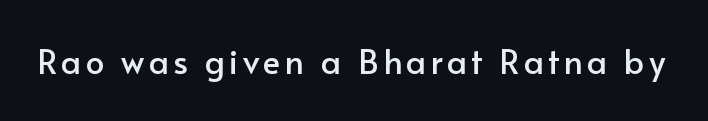
The lettering stays uniformly vertical, giving the passage a roman look. Character widths vary here, with narrow letters taking less room than wide ones. Serifs: no, the terminals of the letterforms are clean. Plain, unruled lines of type.
